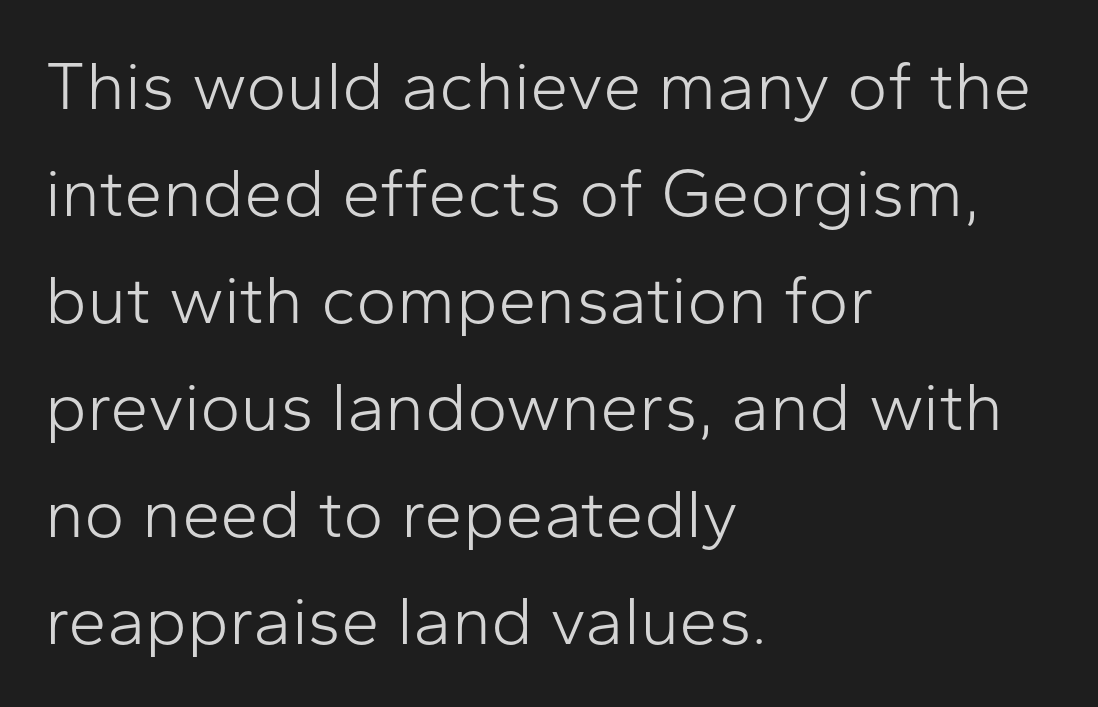
The image shows 69 px light sans-serif type, upright; set left-aligned, normal line spacing (1.55x), normal letter spacing, not underlined; low stroke contrast and a medium x-height.
